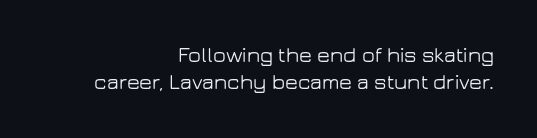
Letters rest on an invisible, unmarked baseline. These lines were composed using upright roman letters. The rows are spaced the way most documents space them. Caption: multi-line text, flush right, ragged left. Tracking value appears to be zero — textbook default spacing.
